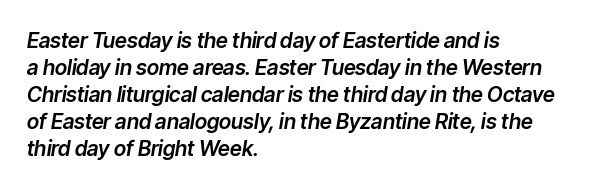
{"italic": "yes", "lean": "right", "slant_degrees": 9, "underline": "no", "align": "left", "line_spacing": "normal", "line_spacing_ratio": 1.29, "letter_spacing": "normal", "letter_spacing_em": 0.0, "glyph_px": 21}
